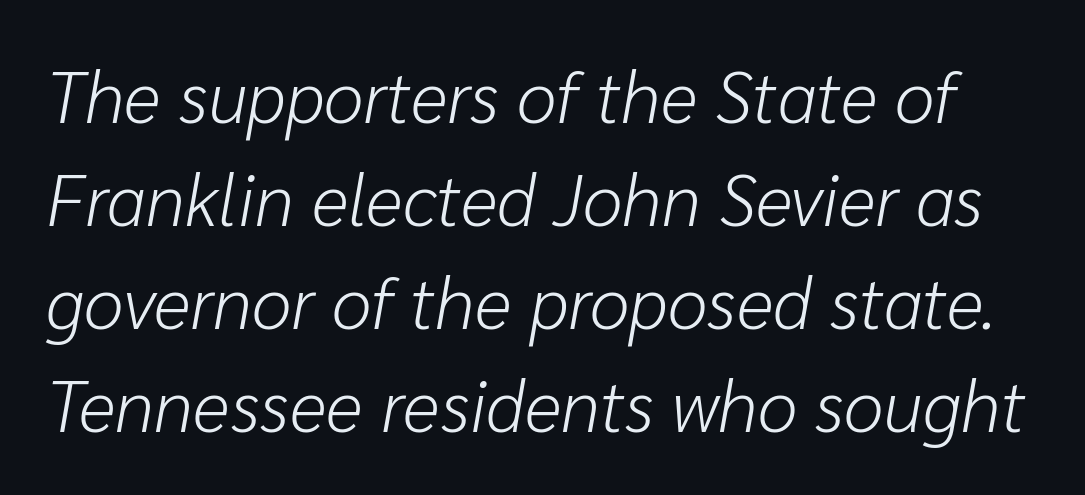
Spacing between characters is what you'd get straight out of the box. Each row of text sits above clean, open space. The weight tops out at a normal text grade. Is this a fixed-width face? No — the glyphs have proportional, varying widths.
